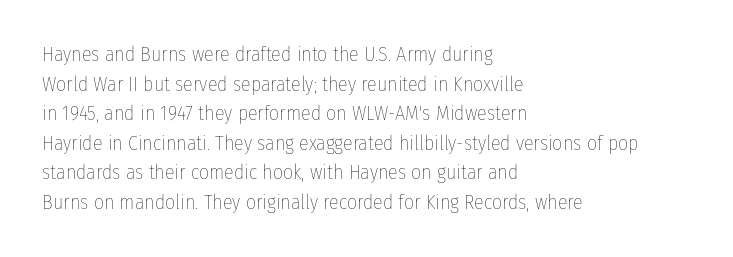
Compared with a typical body face, this is equally light or lighter still. The line texture is even and compact thanks to regular tracking. The space directly below the letters is spotless. Nope, not italic — everything's standing straight.
